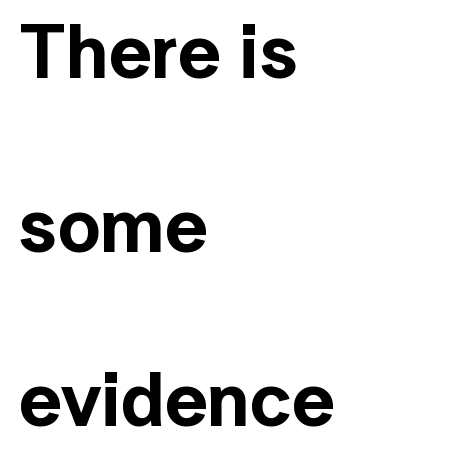
Q: Is the text italic (slanted)? A: No, it is upright.
Q: Is the typeface a serif or a sans-serif typeface? A: Sans-serif.
Q: Is the text underlined? A: No.
Q: How is the paragraph aligned? A: Left-aligned.
Q: Is the spacing between letters normal or unusually wide? A: Normal.
Q: Is the spacing between lines tight, normal or loose? A: Loose.
Q: Width (condensed, normal, or wide)? A: Normal.
Q: x-height? A: Medium.
Q: Monospaced? A: No.
